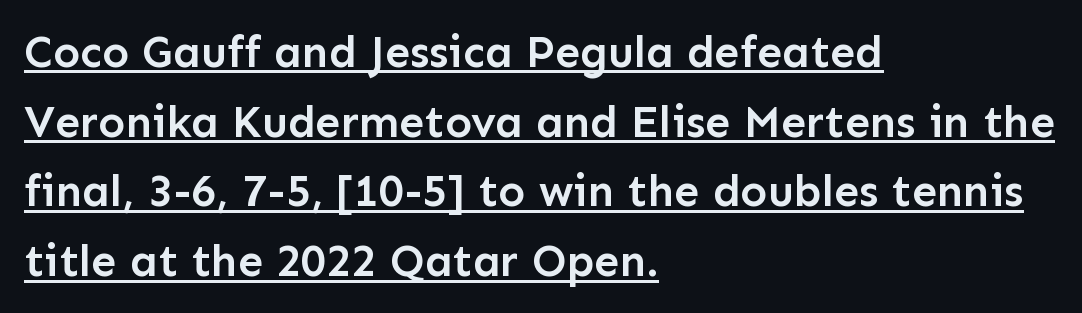
{"serif": "no", "italic": "no", "bold": "semi", "weight": "semibold", "width": "normal", "stroke_contrast": "low", "x_height": "medium", "monospaced": "no", "underline": "yes", "align": "left", "line_spacing": "normal", "line_spacing_ratio": 1.55, "letter_spacing": "normal", "letter_spacing_em": 0.0, "glyph_px": 45}
